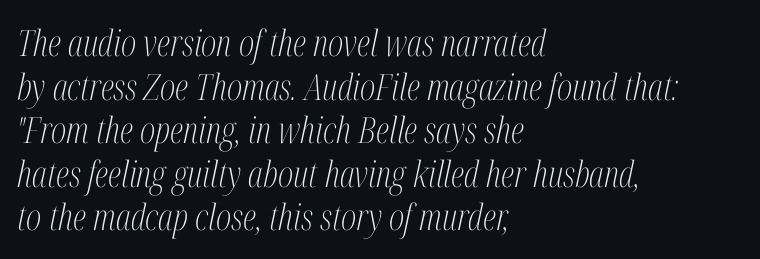
The image shows 36 px light, condensed serif type, italic (leaning right); set left-aligned, line spacing 1.21x, normal letter spacing, not underlined; medium stroke contrast and a medium x-height.
